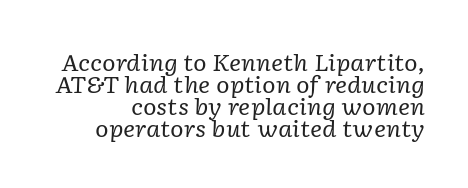
The image shows 23 px text type, italic (leaning right); set tight line spacing (0.95x), normal letter spacing, not underlined.
